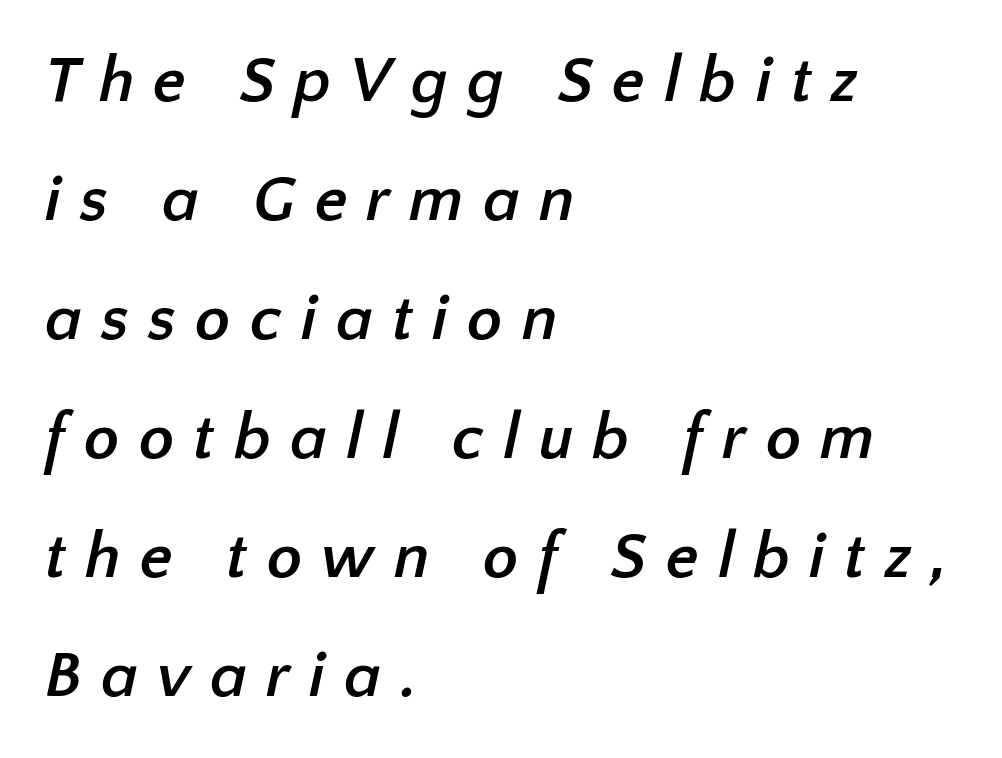
The image shows 65 px semibold sans-serif type; set left-aligned, line spacing 1.83x, unusually wide letter spacing (+0.29 em), not underlined; low stroke contrast and a medium x-height.
